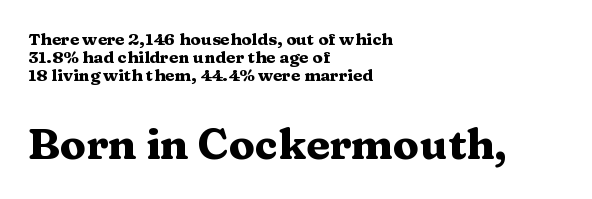
{"serif": "yes", "italic": "no", "bold": "yes", "weight": "heavy", "width": "wide", "stroke_contrast": "medium", "x_height": "medium", "monospaced": "no", "underline": "no", "align": "left", "line_spacing": "tight", "line_spacing_ratio": 1.06, "letter_spacing": "normal", "letter_spacing_em": 0.0, "larger_block": "second", "size_ratio": 2.53, "glyph_px": 43}
